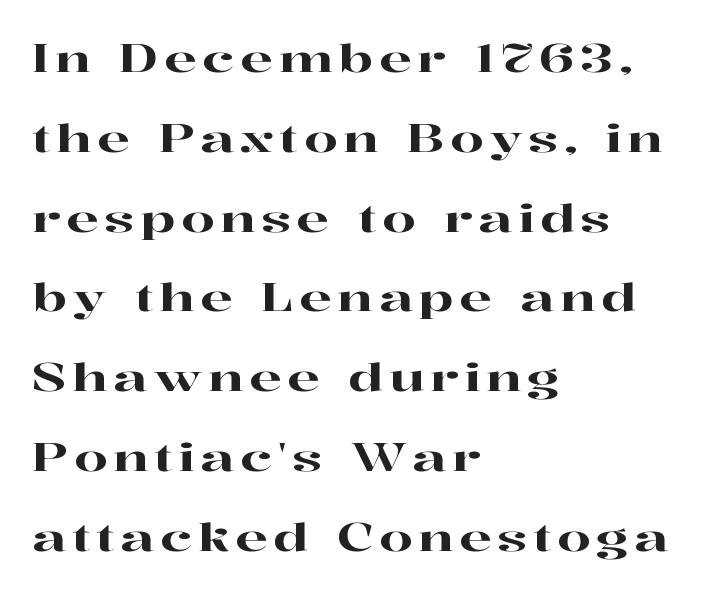
Q: Is the text italic (slanted)? A: No, it is upright.
Q: Is the typeface a serif or a sans-serif typeface? A: Serif.
Q: Is the text underlined? A: No.
Q: How is the paragraph aligned? A: Left-aligned.
Q: Is the spacing between lines tight, normal or loose? A: Loose.
Q: Width (condensed, normal, or wide)? A: Wide.
Q: Stroke contrast? A: High.
Q: x-height? A: Medium.
Q: Monospaced? A: No.
